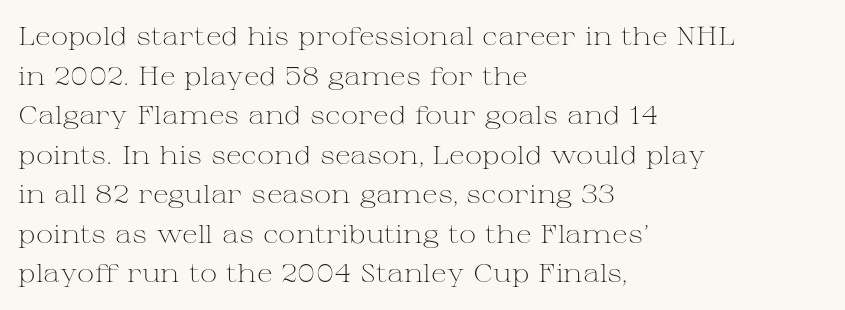
The block of text has a typical density, with ordinary space between rows. The line texture is even and compact thanks to regular tracking. Nothing heavy about these letters — not bold at all. Which margin do the lines hug? The left one — the right edge is uneven.
